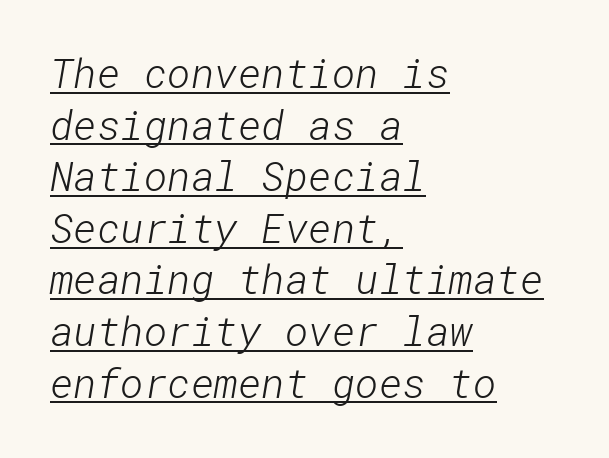
{"serif": "no", "bold": "no", "weight": "light", "width": "normal", "stroke_contrast": "low", "x_height": "medium", "underline": "yes", "align": "left", "line_spacing": "normal", "line_spacing_ratio": 1.29, "letter_spacing": "normal", "letter_spacing_em": 0.0, "glyph_px": 40}
